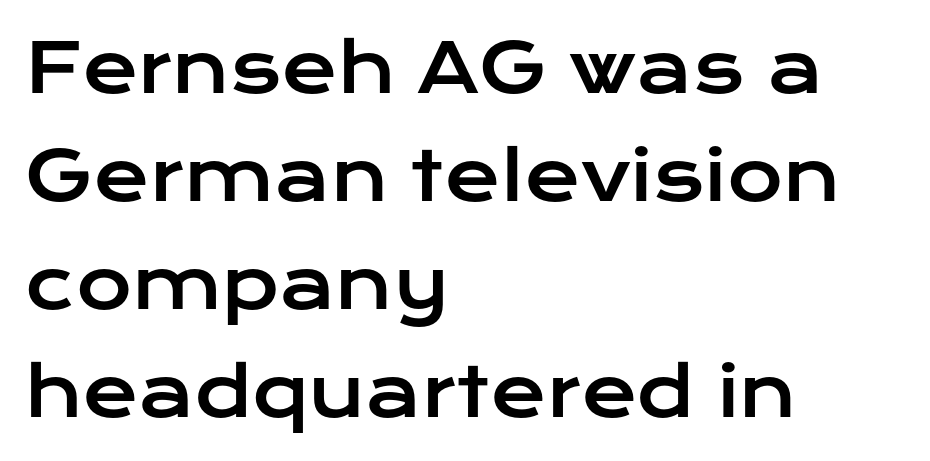
{"serif": "no", "italic": "no", "width": "wide", "stroke_contrast": "low", "x_height": "medium", "monospaced": "no", "underline": "no", "align": "left", "line_spacing": "normal", "line_spacing_ratio": 1.59, "letter_spacing": "normal", "letter_spacing_em": 0.0, "glyph_px": 68}
